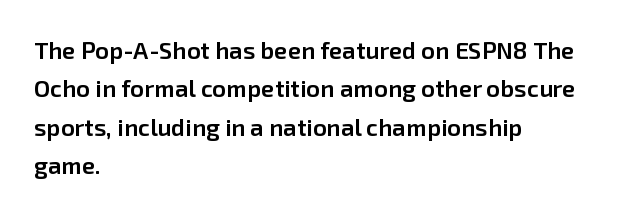
Q: Is the text bold? A: Semi-bold.
Q: Is the text italic (slanted)? A: No, it is upright.
Q: Is the text underlined? A: No.
Q: How is the paragraph aligned? A: Left-aligned.
Q: Is the spacing between letters normal or unusually wide? A: Normal.
Q: Is the spacing between lines tight, normal or loose? A: Normal.
